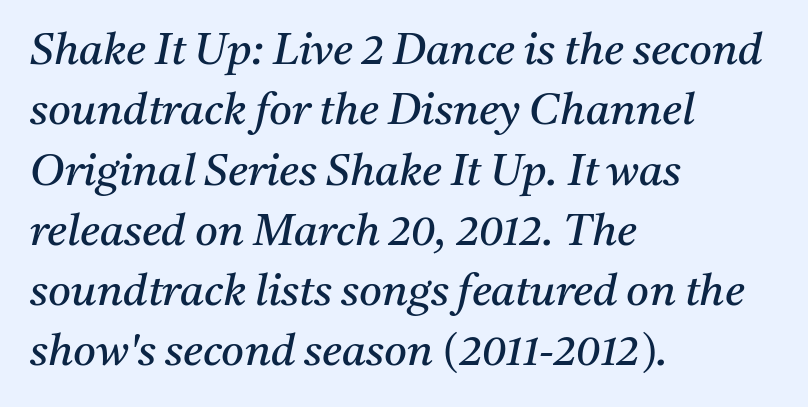
{"serif": "yes", "italic": "yes", "lean": "right", "slant_degrees": 11, "bold": "no", "weight": "regular", "width": "normal", "stroke_contrast": "medium", "x_height": "medium", "monospaced": "no", "underline": "no", "align": "left", "line_spacing": "normal", "line_spacing_ratio": 1.37, "letter_spacing": "normal", "letter_spacing_em": 0.0, "glyph_px": 44}
